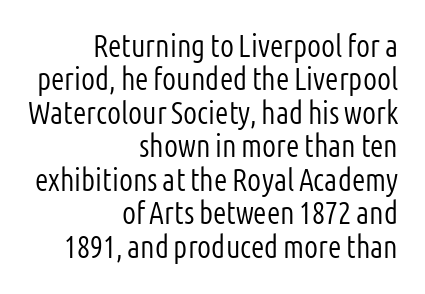
The image shows 31 px light, condensed sans-serif type, upright; set right-aligned, tight line spacing (1.08x), normal letter spacing, not underlined; low stroke contrast and a medium x-height.
